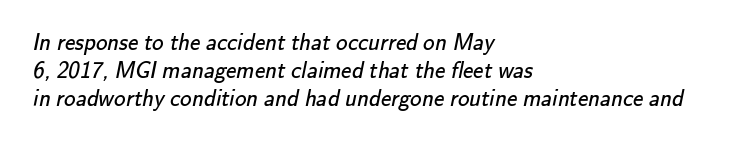
Quick note: underline off. Students, note that the glyphs here touch the page at normal intervals. Vertical stems look standard width or narrower in stroke. These lines are set flush left with a ragged right edge.
